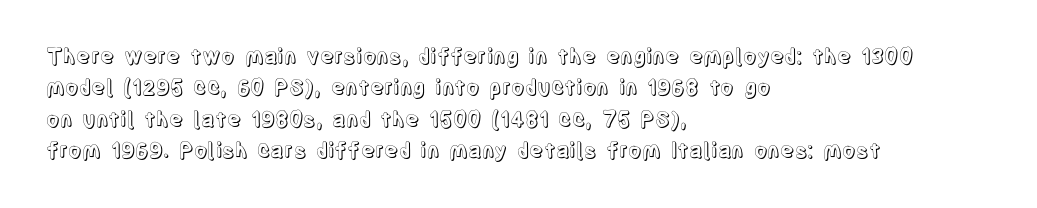
The compositor pushed each line to the left boundary. The designer left line spacing at the default. The rendering keeps characters at their native spacing. No italicization has been applied; the sample stays upright. Clear beneath every line of the passage.
